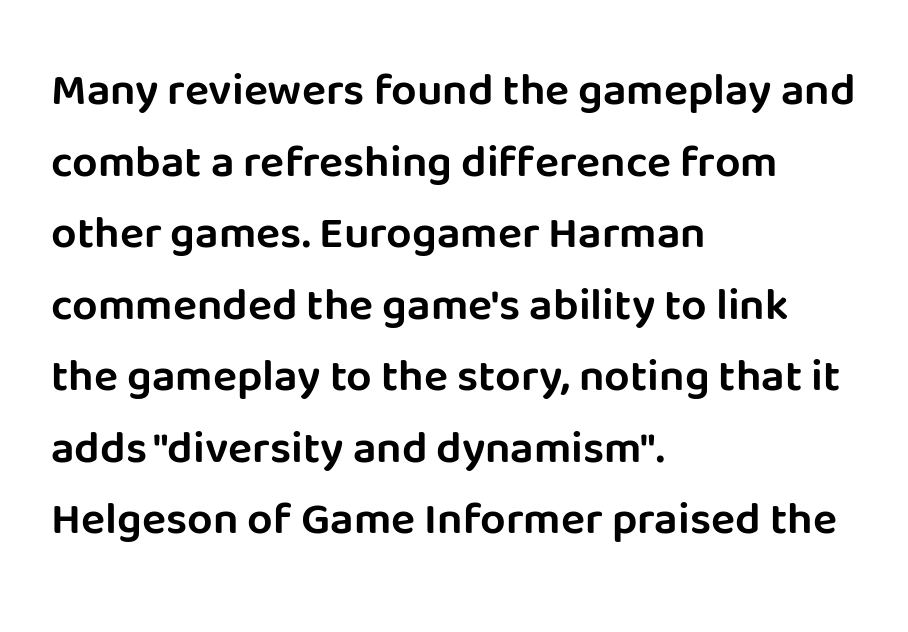
{"serif": "no", "italic": "no", "width": "normal", "stroke_contrast": "low", "x_height": "large", "monospaced": "no", "underline": "no", "align": "left", "line_spacing": "normal", "line_spacing_ratio": 1.59, "letter_spacing": "normal", "letter_spacing_em": 0.0, "glyph_px": 45}
